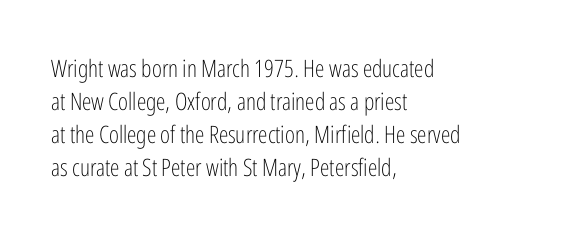
Horizontally, the lines are justified to the leading edge only. A roman cut, with each character standing at attention. The lines sit at an ordinary, default distance from one another. The font sits on the lighter half of the weight spectrum, regular included. Just letters on the line, the space beneath them empty. Standard letterfit; no display-style spreading of the glyphs.
